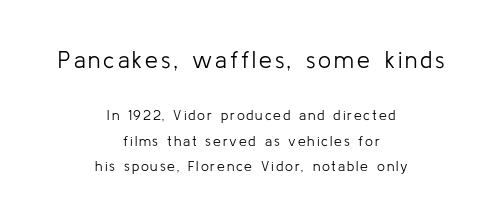
Q: Is the text bold? A: No.
Q: Is the text italic (slanted)? A: No, it is upright.
Q: Is the text underlined? A: No.
Q: How is the paragraph aligned? A: Centered.
Q: Which block of text is set in a larger size, the first (top) or the second (bottom)? A: The first (top) one.
